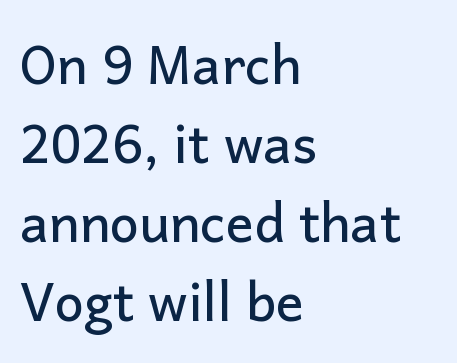
{"serif": "no", "italic": "no", "width": "normal", "stroke_contrast": "low", "x_height": "medium", "monospaced": "no", "underline": "no", "align": "left", "line_spacing": "normal", "line_spacing_ratio": 1.52, "letter_spacing": "normal", "letter_spacing_em": 0.0, "glyph_px": 52}
